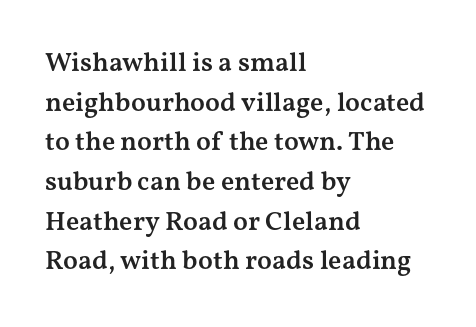
The image shows 27 px text type, upright; set left-aligned, normal line spacing (1.47x), normal letter spacing, not underlined.
